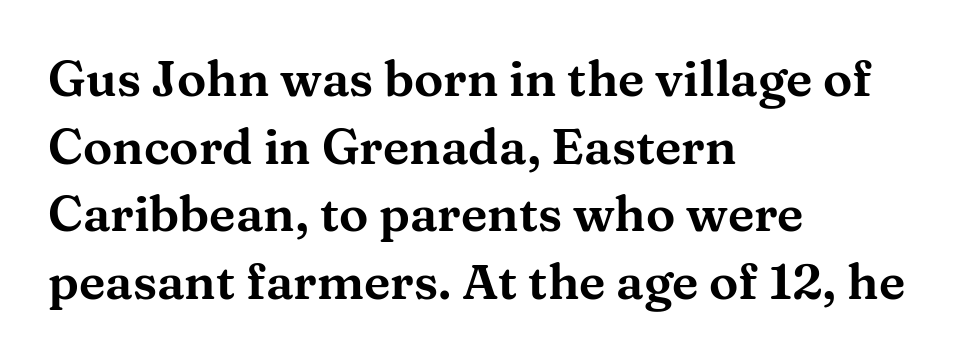
The image shows 49 px wide serif type, upright; set left-aligned, normal line spacing (1.38x), normal letter spacing, not underlined; medium stroke contrast and a medium x-height.
